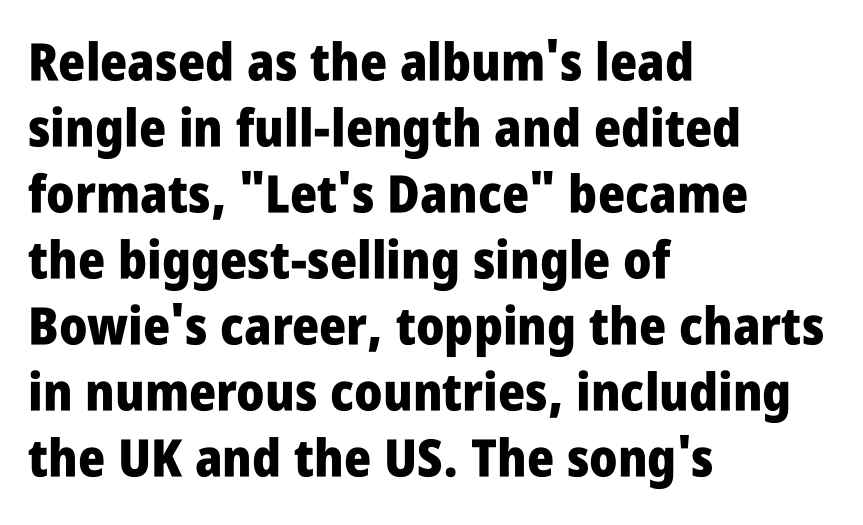
{"serif": "no", "italic": "no", "bold": "yes", "weight": "heavy", "width": "condensed", "stroke_contrast": "low", "x_height": "large", "monospaced": "no", "underline": "no", "align": "left", "line_spacing": "normal", "line_spacing_ratio": 1.27, "letter_spacing": "normal", "letter_spacing_em": 0.0, "glyph_px": 52}
